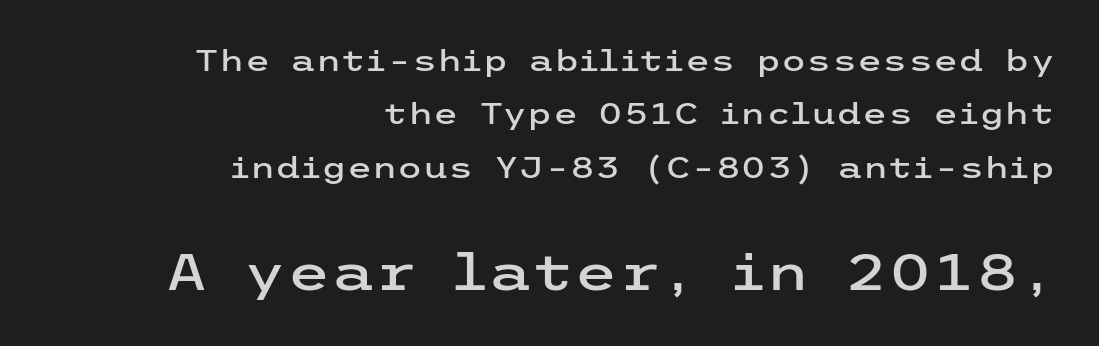
The image shows 50 px wide sans-serif type, upright; set right-aligned, line spacing 1.84x, normal letter spacing, not underlined; the second (bottom) block is 1.72x larger; low stroke contrast and a medium x-height.
